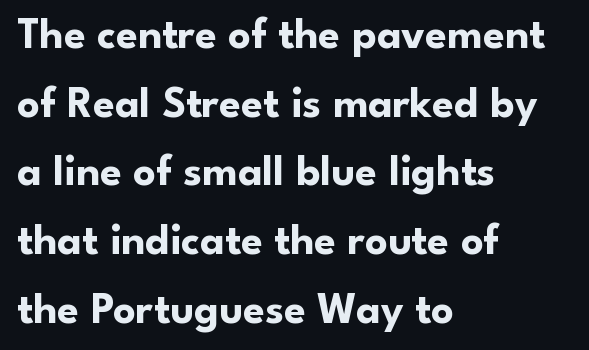
The image shows 44 px bold sans-serif type, upright; set left-aligned, normal line spacing (1.56x), normal letter spacing, not underlined; low stroke contrast and a small x-height.
